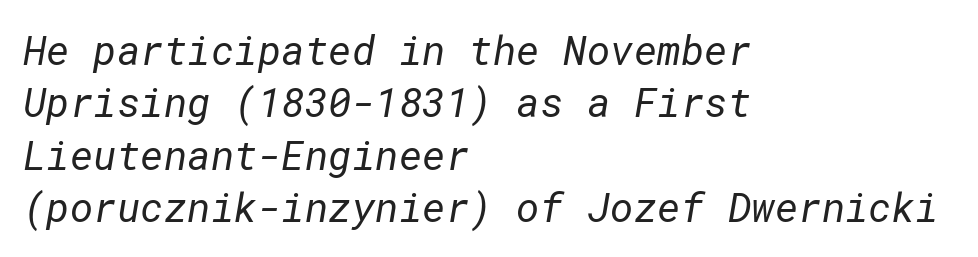
{"serif": "no", "bold": "no", "weight": "regular", "width": "normal", "stroke_contrast": "low", "x_height": "medium", "underline": "no", "align": "left", "line_spacing": "normal", "line_spacing_ratio": 1.31, "letter_spacing": "normal", "letter_spacing_em": 0.0, "glyph_px": 40}
